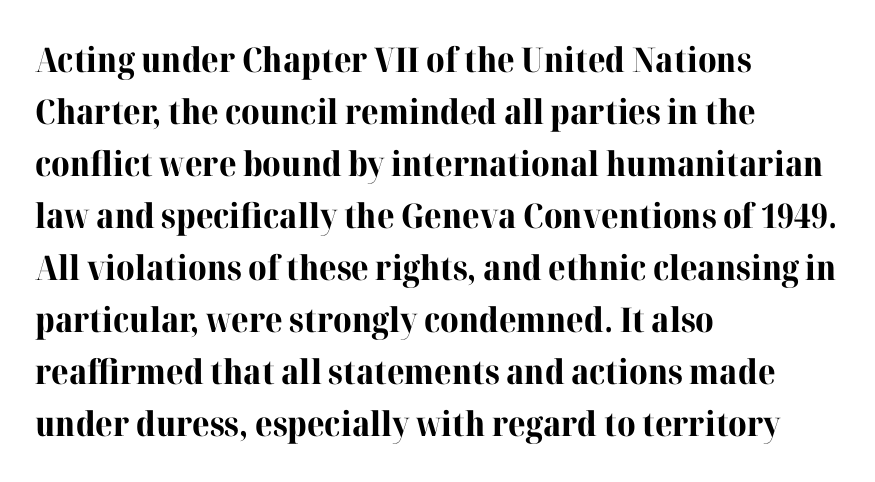
There is no visible air inserted between adjacent glyphs. Rows of type keep a routine distance in the vertical direction. Thick stems and heavy bowls — unmistakably bold. Stroke terminals: seriffed. Tall strokes in this sample are plumb rather than angled. The space beneath each line is pristine and unruled.
